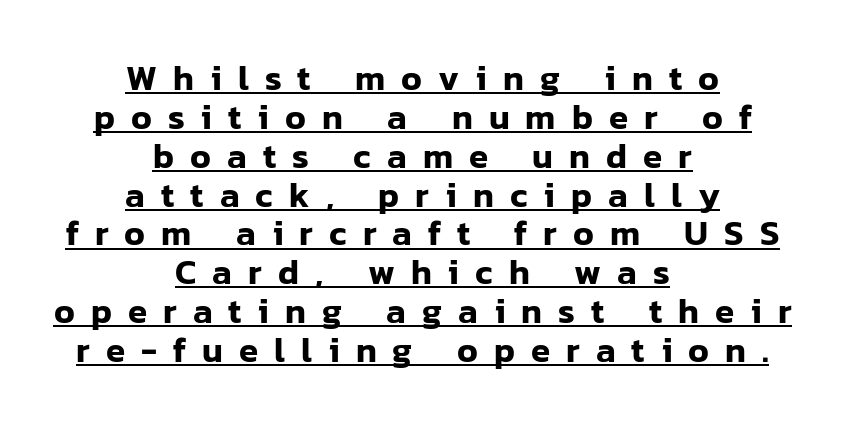
Q: Is the text italic (slanted)? A: No, it is upright.
Q: Is the typeface a serif or a sans-serif typeface? A: Sans-serif.
Q: Is the text underlined? A: Yes.
Q: How is the paragraph aligned? A: Centered.
Q: Is the spacing between letters normal or unusually wide? A: Unusually wide.
Q: Is the spacing between lines tight, normal or loose? A: Tight.
Q: Width (condensed, normal, or wide)? A: Normal.
Q: Stroke contrast? A: Low.
Q: x-height? A: Medium.
Q: Monospaced? A: No.
